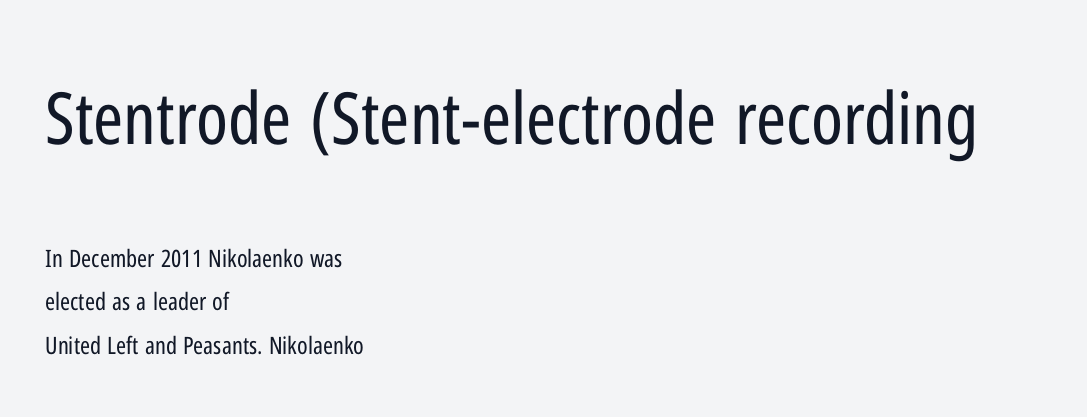
Weight: not bold — regular or lighter. It's the straight-up-and-down kind of type. I'd call this a sans setting — the letters go barefoot. Where is the straight margin? On the left.
